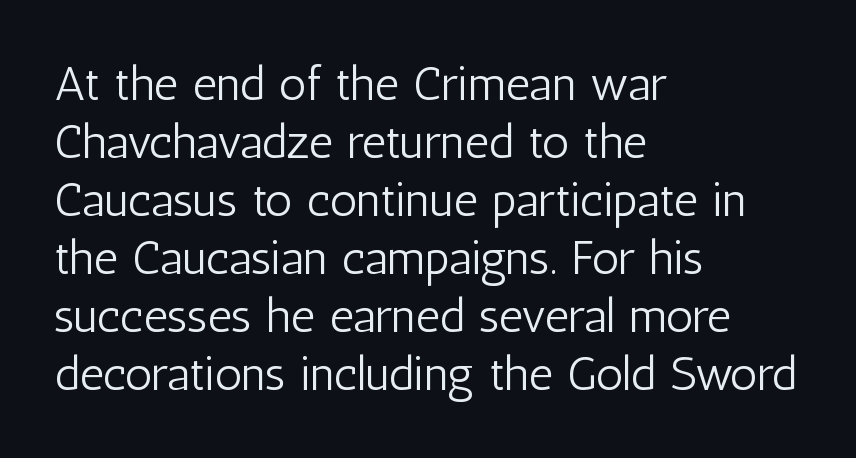
The image shows 48 px light, condensed sans-serif type, upright; set left-aligned, line spacing 1.21x, normal letter spacing, not underlined; low stroke contrast and a medium x-height.
